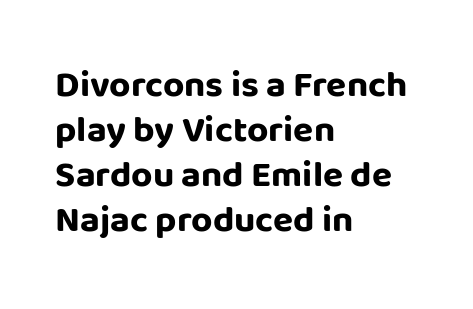
The image shows 37 px bold sans-serif type, upright; set left-aligned, line spacing 1.22x, normal letter spacing, not underlined; low stroke contrast and a large x-height.
